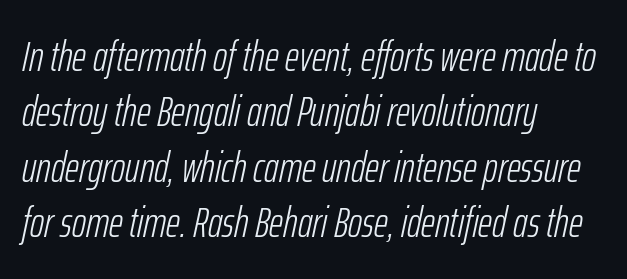
The image shows 43 px light, condensed type, italic (leaning right); set left-aligned, normal line spacing (1.29x), normal letter spacing, not underlined; low stroke contrast and a medium x-height.
